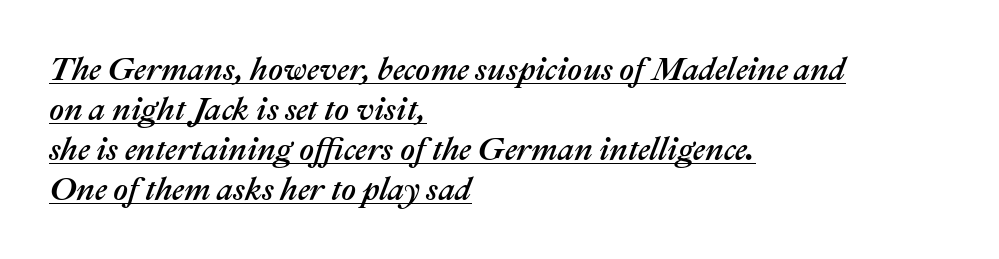
The image shows 32 px text type, italic (leaning right); set left-aligned, normal line spacing (1.25x), normal letter spacing, underlined; medium stroke contrast and a medium x-height.
